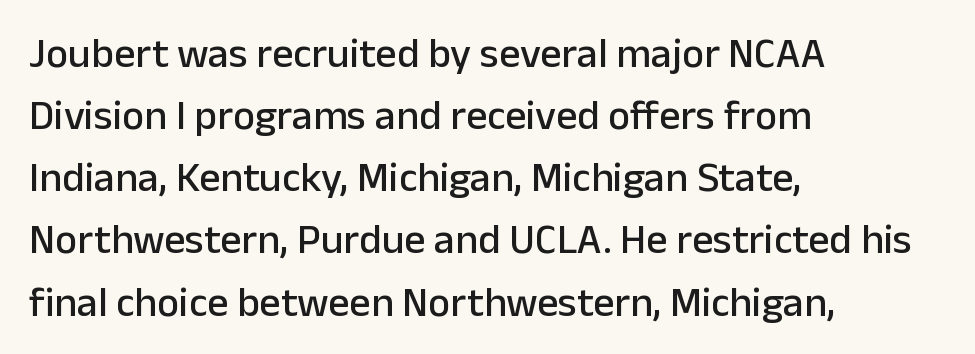
Q: Is the text italic (slanted)? A: No, it is upright.
Q: Is the typeface a serif or a sans-serif typeface? A: Sans-serif.
Q: Is the text underlined? A: No.
Q: How is the paragraph aligned? A: Left-aligned.
Q: Is the spacing between letters normal or unusually wide? A: Normal.
Q: Is the spacing between lines tight, normal or loose? A: Normal.
Q: Width (condensed, normal, or wide)? A: Normal.
Q: Stroke contrast? A: Low.
Q: x-height? A: Medium.
Q: Monospaced? A: No.
